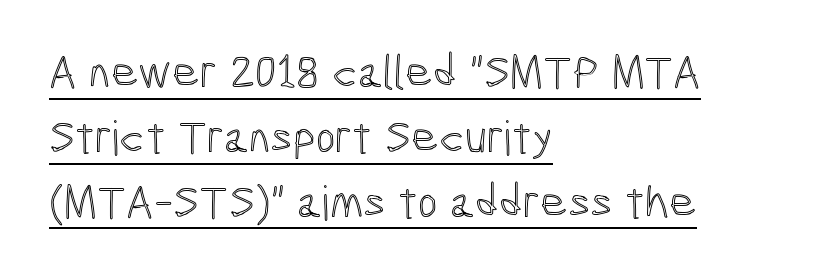
Q: Is the text italic (slanted)? A: No, it is upright.
Q: Is the text underlined? A: Yes.
Q: How is the paragraph aligned? A: Left-aligned.
Q: Is the spacing between letters normal or unusually wide? A: Normal.
Q: Is the spacing between lines tight, normal or loose? A: Normal.
Q: Width (condensed, normal, or wide)? A: Condensed.
Q: x-height? A: Medium.
Q: Monospaced? A: No.
